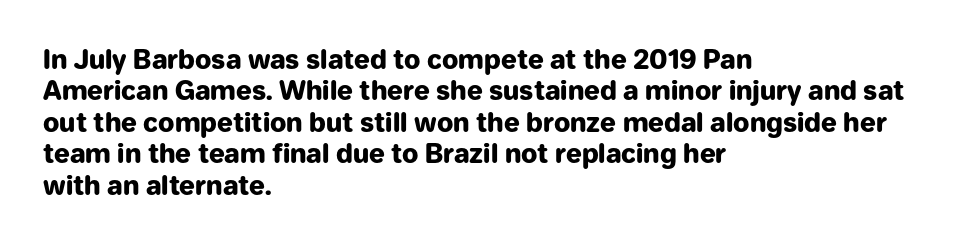
The image shows 26 px bold type, upright; set left-aligned, line spacing 1.21x, normal letter spacing, not underlined.
